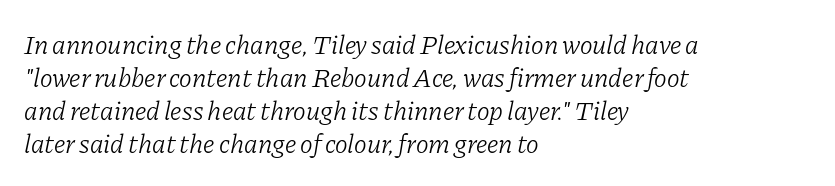
Q: Is the text bold? A: No.
Q: Is the text italic (slanted)? A: Yes, it leans right by about 11 degrees.
Q: Is the text underlined? A: No.
Q: How is the paragraph aligned? A: Left-aligned.
Q: Is the spacing between letters normal or unusually wide? A: Normal.
